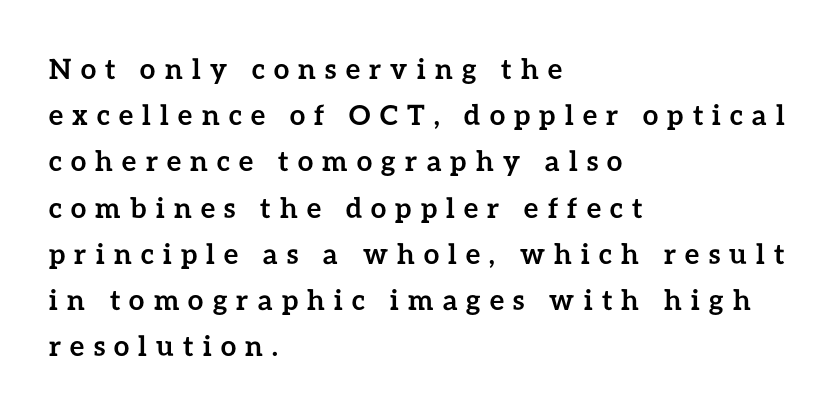
Q: Is the text bold? A: Yes.
Q: Is the text italic (slanted)? A: No, it is upright.
Q: Is the text underlined? A: No.
Q: How is the paragraph aligned? A: Left-aligned.
Q: Is the spacing between letters normal or unusually wide? A: Unusually wide.
Q: Is the spacing between lines tight, normal or loose? A: Normal.
Q: Width (condensed, normal, or wide)? A: Normal.
Q: Stroke contrast? A: Low.
Q: x-height? A: Medium.
Q: Monospaced? A: No.
